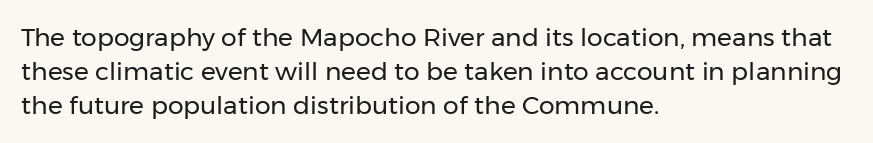
{"italic": "no", "bold": "no", "underline": "no", "align": "left", "line_spacing": "normal", "line_spacing_ratio": 1.37, "letter_spacing": "normal", "letter_spacing_em": 0.0, "glyph_px": 25}
